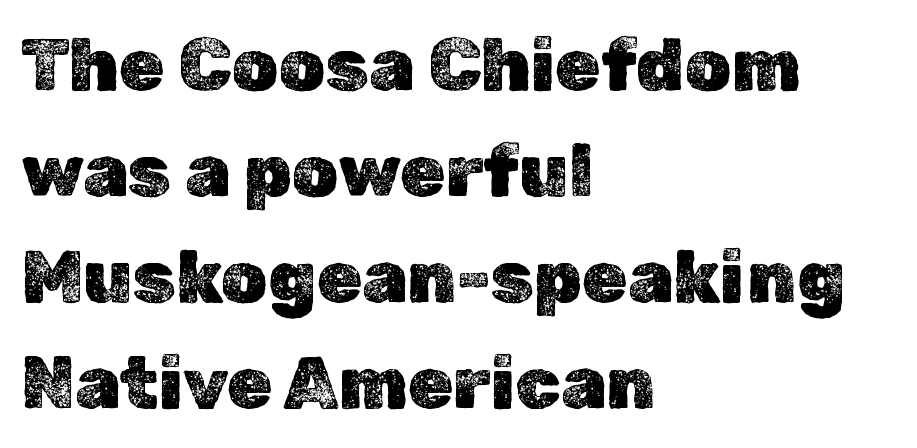
{"italic": "no", "width": "normal", "x_height": "medium", "monospaced": "no", "underline": "no", "align": "left", "line_spacing": "normal", "line_spacing_ratio": 1.45, "letter_spacing": "normal", "letter_spacing_em": 0.0, "glyph_px": 73}
